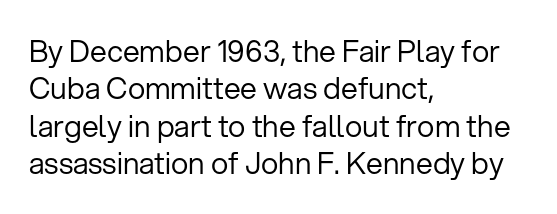
Q: Is the text bold? A: No.
Q: Is the text italic (slanted)? A: No, it is upright.
Q: Is the typeface a serif or a sans-serif typeface? A: Sans-serif.
Q: Is the text underlined? A: No.
Q: How is the paragraph aligned? A: Left-aligned.
Q: Is the spacing between letters normal or unusually wide? A: Normal.
Q: Is the spacing between lines tight, normal or loose? A: Normal.
Q: Width (condensed, normal, or wide)? A: Normal.
Q: Stroke contrast? A: Low.
Q: x-height? A: Medium.
Q: Monospaced? A: No.
